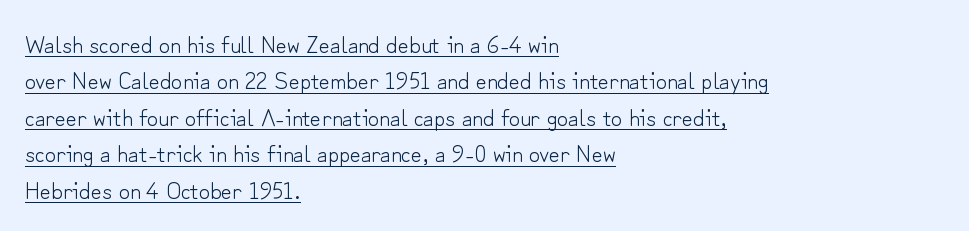
{"italic": "no", "bold": "no", "underline": "yes", "align": "left", "line_spacing": "normal", "line_spacing_ratio": 1.52, "letter_spacing": "normal", "letter_spacing_em": 0.0, "glyph_px": 24}
